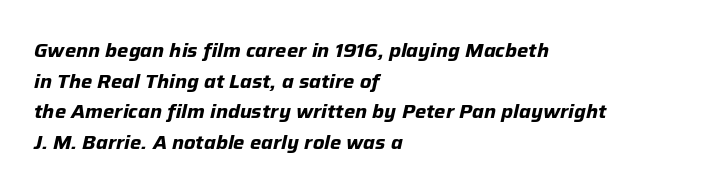
{"italic": "yes", "lean": "right", "slant_degrees": 12, "bold": "yes", "underline": "no", "align": "left", "line_spacing": "normal", "line_spacing_ratio": 1.53, "letter_spacing": "normal", "letter_spacing_em": 0.0, "glyph_px": 20}
